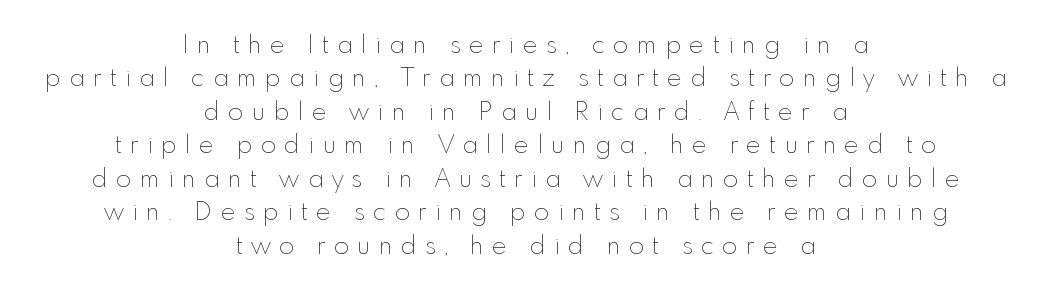
{"italic": "no", "bold": "no", "underline": "no", "align": "center", "line_spacing": "normal", "line_spacing_ratio": 1.34, "letter_spacing": "wide", "letter_spacing_em": 0.33, "glyph_px": 25}
